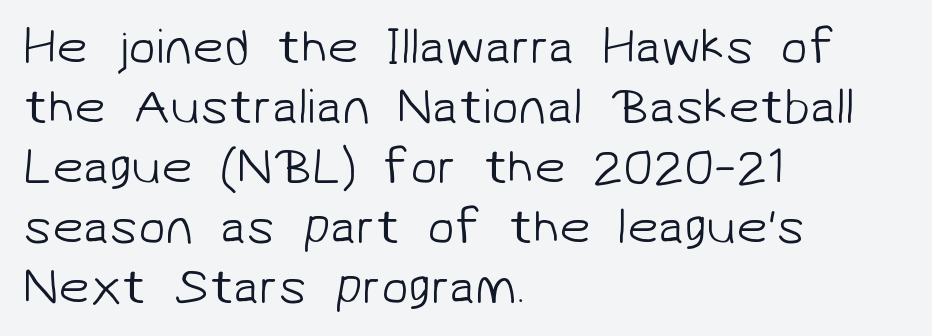
{"serif": "no", "bold": "no", "weight": "light", "width": "normal", "stroke_contrast": "low", "x_height": "medium", "monospaced": "no", "underline": "no", "align": "left", "line_spacing_ratio": 1.2, "letter_spacing": "normal", "letter_spacing_em": 0.0, "glyph_px": 50}
